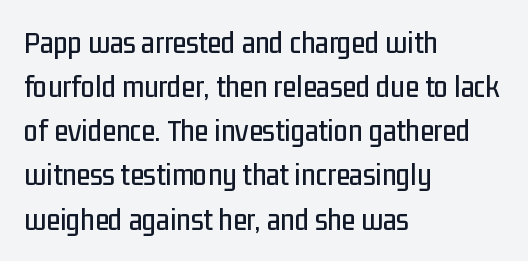
Q: Is the text italic (slanted)? A: No, it is upright.
Q: Is the typeface a serif or a sans-serif typeface? A: Sans-serif.
Q: Is the text underlined? A: No.
Q: How is the paragraph aligned? A: Left-aligned.
Q: Is the spacing between letters normal or unusually wide? A: Normal.
Q: Is the spacing between lines tight, normal or loose? A: Normal.
Q: Width (condensed, normal, or wide)? A: Condensed.
Q: Stroke contrast? A: Low.
Q: x-height? A: Medium.
Q: Monospaced? A: No.
